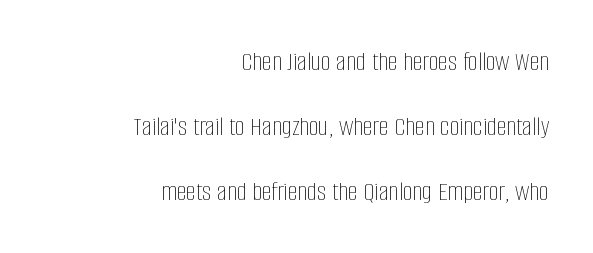
Q: Is the text bold? A: No.
Q: Is the text italic (slanted)? A: No, it is upright.
Q: Is the text underlined? A: No.
Q: How is the paragraph aligned? A: Right-aligned.
Q: Is the spacing between letters normal or unusually wide? A: Normal.
Q: Is the spacing between lines tight, normal or loose? A: Loose.
Q: Width (condensed, normal, or wide)? A: Condensed.
Q: Stroke contrast? A: Low.
Q: x-height? A: Large.
Q: Monospaced? A: No.
